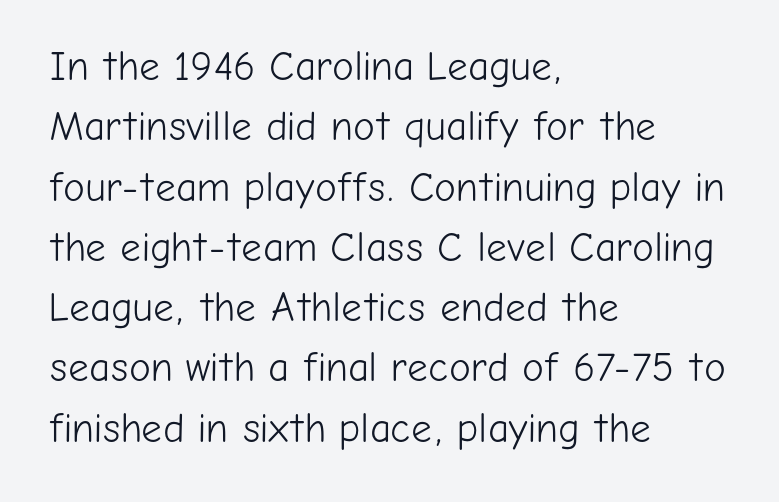
The image shows 41 px light sans-serif type, upright; set left-aligned, normal line spacing (1.47x), normal letter spacing, not underlined; low stroke contrast and a medium x-height.
